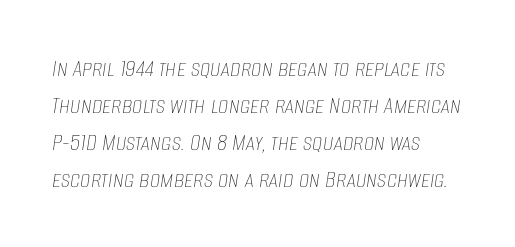
The image shows 26 px text type, italic (leaning right); set left-aligned, normal line spacing (1.42x), normal letter spacing, not underlined.
